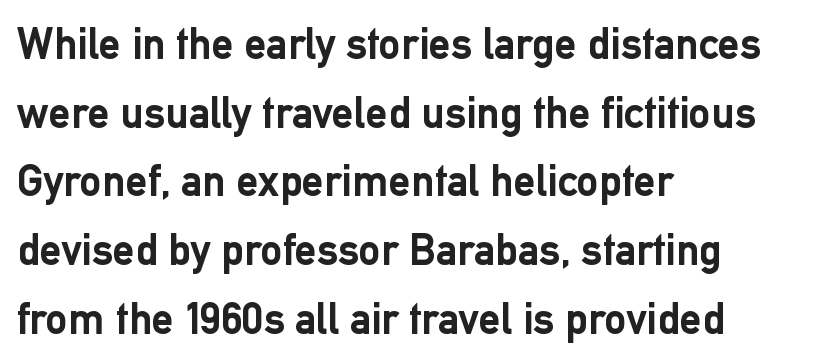
{"serif": "no", "italic": "no", "bold": "yes", "weight": "semibold", "width": "normal", "stroke_contrast": "low", "x_height": "medium", "monospaced": "no", "underline": "no", "align": "left", "line_spacing": "normal", "line_spacing_ratio": 1.56, "letter_spacing": "normal", "letter_spacing_em": 0.0, "glyph_px": 44}
